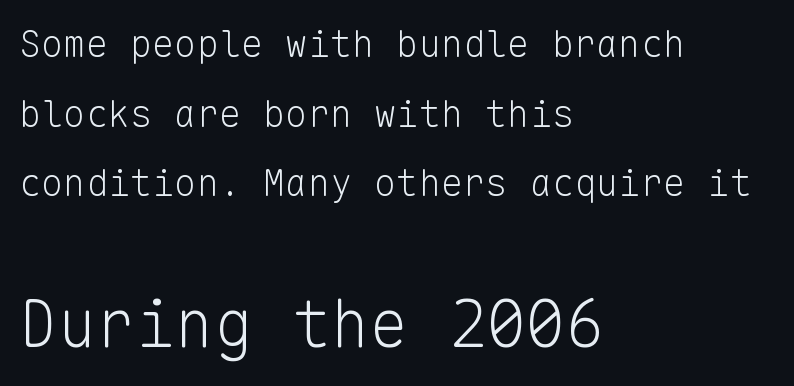
{"serif": "no", "italic": "no", "bold": "no", "weight": "light", "width": "normal", "stroke_contrast": "low", "x_height": "medium", "monospaced": "yes", "underline": "no", "align": "left", "line_spacing_ratio": 1.88, "letter_spacing": "normal", "letter_spacing_em": 0.0, "larger_block": "second", "size_ratio": 1.76, "glyph_px": 65}
